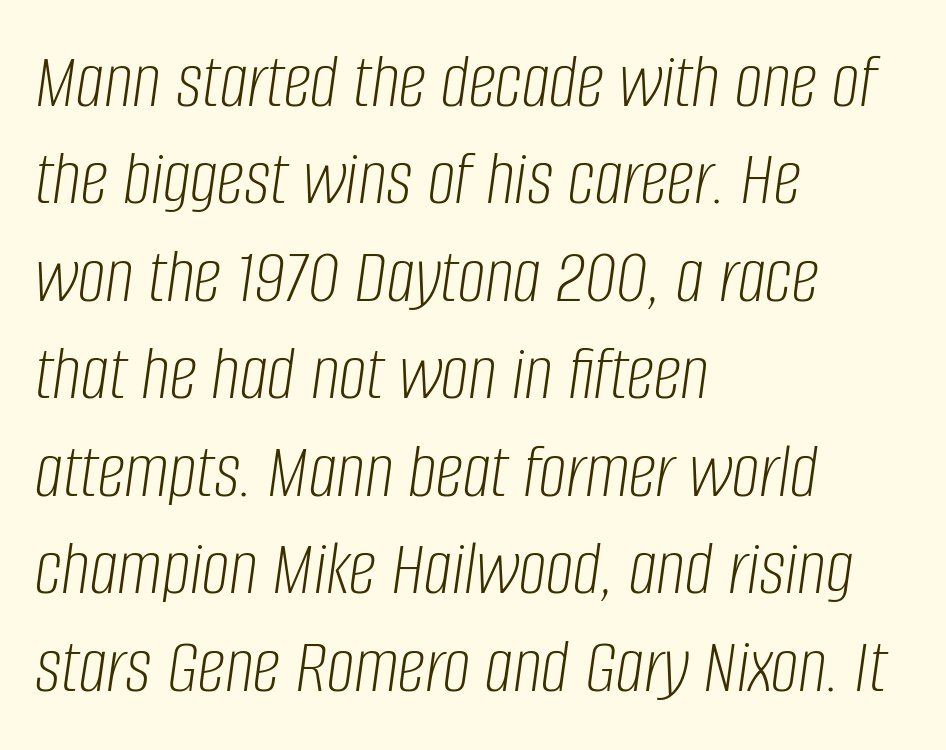
The image shows 78 px light, condensed type, italic (leaning right); set left-aligned, normal line spacing (1.25x), normal letter spacing, not underlined; low stroke contrast and a large x-height.
